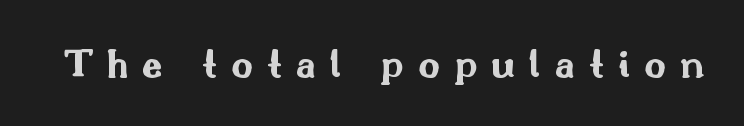
Q: Is the text bold? A: Yes.
Q: Is the text italic (slanted)? A: No, it is upright.
Q: Is the typeface a serif or a sans-serif typeface? A: Sans-serif.
Q: Is the text underlined? A: No.
Q: Is the spacing between letters normal or unusually wide? A: Unusually wide.
Q: Width (condensed, normal, or wide)? A: Wide.
Q: Stroke contrast? A: Medium.
Q: x-height? A: Small.
Q: Monospaced? A: No.
